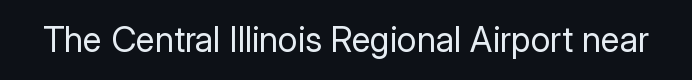
Q: Is the text bold? A: No.
Q: Is the text italic (slanted)? A: No, it is upright.
Q: Is the typeface a serif or a sans-serif typeface? A: Sans-serif.
Q: Is the text underlined? A: No.
Q: Is the spacing between letters normal or unusually wide? A: Normal.
Q: Width (condensed, normal, or wide)? A: Normal.
Q: Stroke contrast? A: Low.
Q: x-height? A: Medium.
Q: Monospaced? A: No.
